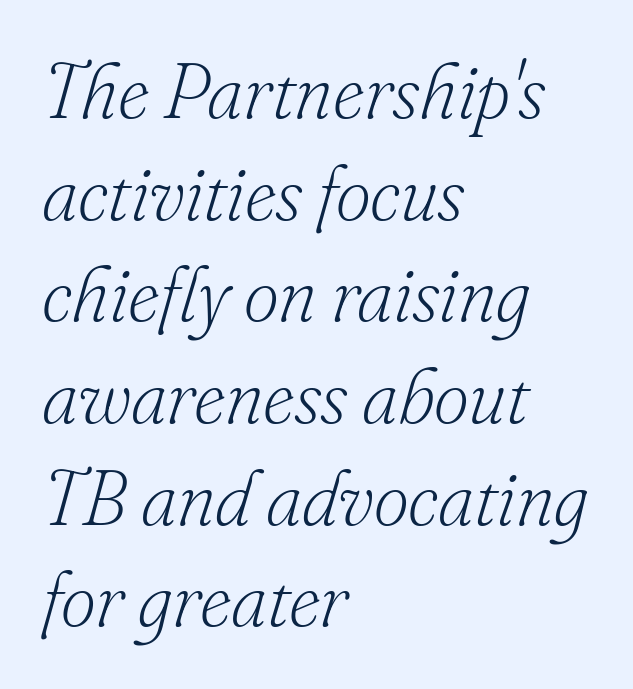
These lines were composed using italics. Horizontal alignment here is leftward, the default for most running prose. Regarding serifs, this sample has them. A normal amount of white space separates one row of letters from the next. No letter is thick-stroked: the sample isn't bold. Is this a fixed-width face? No — the glyphs have proportional, varying widths.
